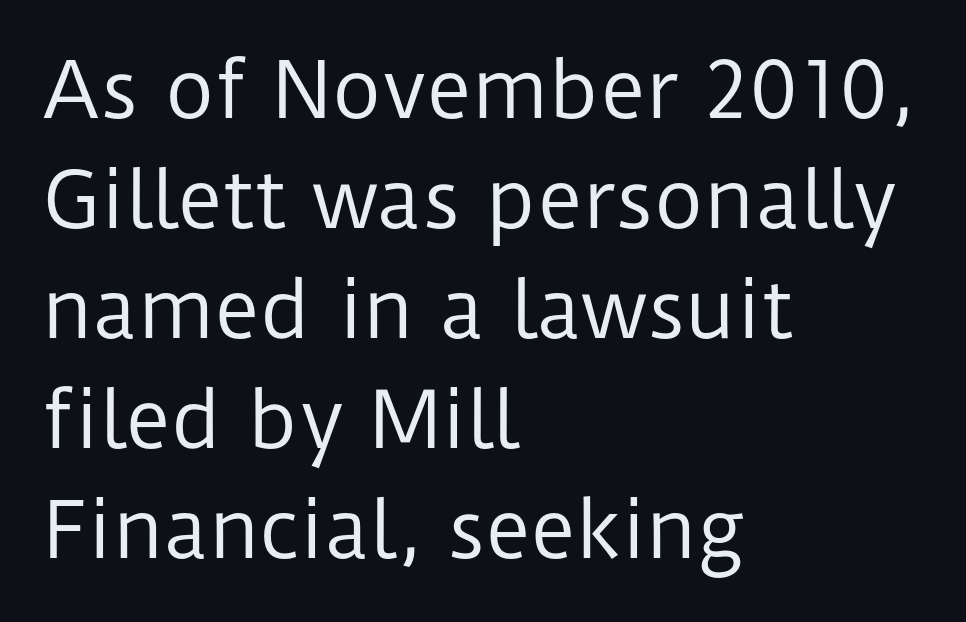
{"serif": "no", "italic": "no", "bold": "no", "weight": "regular", "width": "normal", "stroke_contrast": "low", "x_height": "medium", "monospaced": "no", "underline": "no", "align": "left", "line_spacing": "normal", "line_spacing_ratio": 1.43, "letter_spacing": "normal", "letter_spacing_em": 0.0, "glyph_px": 77}
